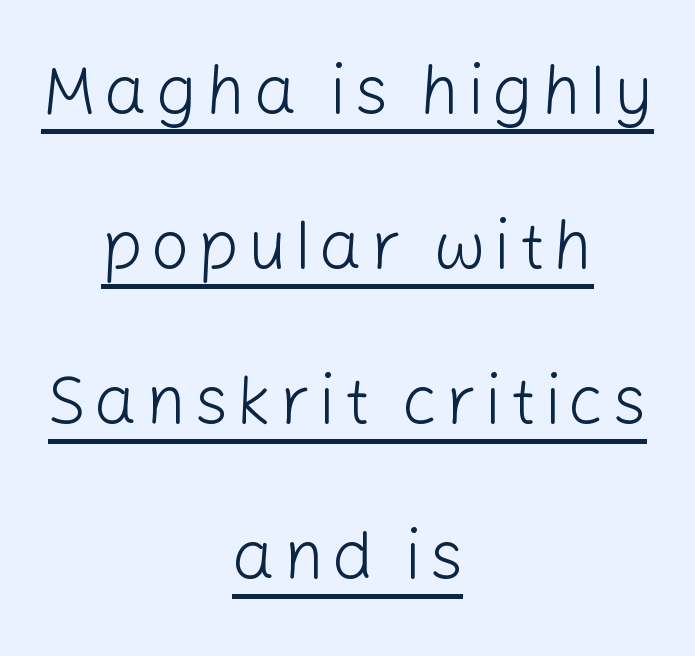
The characters are drawn with everyday or finer stroke widths. The face used here is proportionally spaced, like ordinary book or web type. The face used here appears with an underline applied. Does the lettering tilt? It doesn't — this is upright. Layout note: lines centered.
